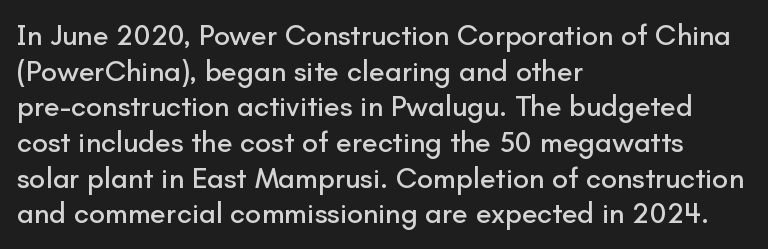
Q: Is the text italic (slanted)? A: No, it is upright.
Q: Is the typeface a serif or a sans-serif typeface? A: Sans-serif.
Q: Is the text underlined? A: No.
Q: How is the paragraph aligned? A: Left-aligned.
Q: Is the spacing between letters normal or unusually wide? A: Normal.
Q: Width (condensed, normal, or wide)? A: Normal.
Q: Stroke contrast? A: Low.
Q: x-height? A: Small.
Q: Monospaced? A: No.
